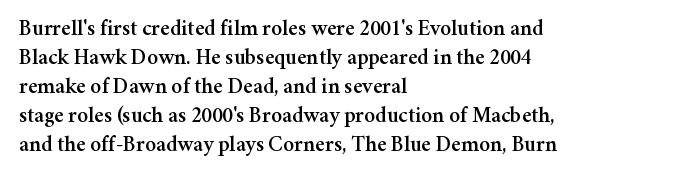
The image shows 22 px text type, upright; set left-aligned, normal line spacing (1.32x), normal letter spacing, not underlined.
